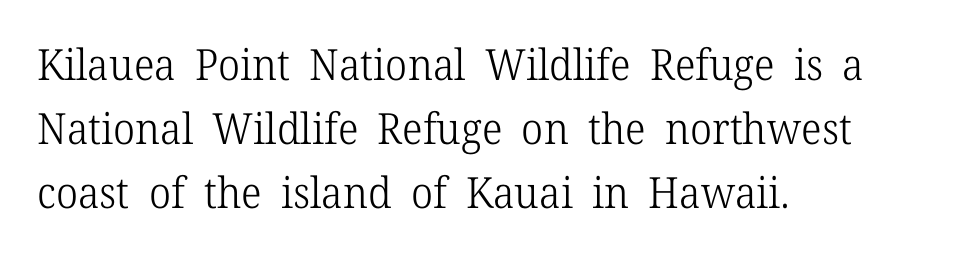
The image shows 43 px light serif type, upright; set left-aligned, normal line spacing (1.49x), normal letter spacing, not underlined; low stroke contrast and a medium x-height.
